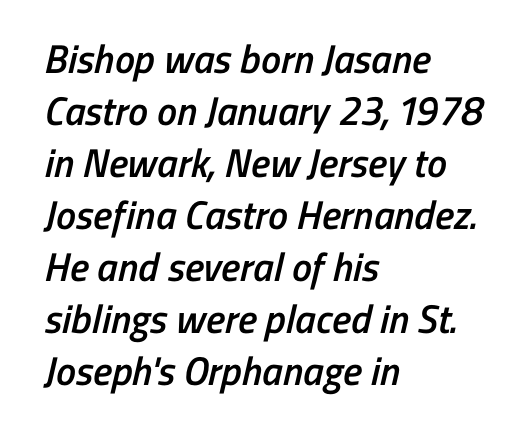
The image shows 40 px semibold, condensed sans-serif type; set left-aligned, normal line spacing (1.3x), normal letter spacing, not underlined; low stroke contrast and a medium x-height.
